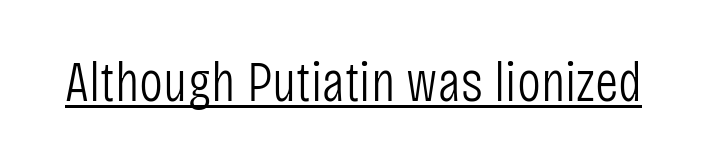
Between one letter and the next there's only the usual sliver of space. This is underlined copy, the kind a proofreader might mark for attention. Italic? Not at all — the glyphs are vertical. Classification — sans serif.
